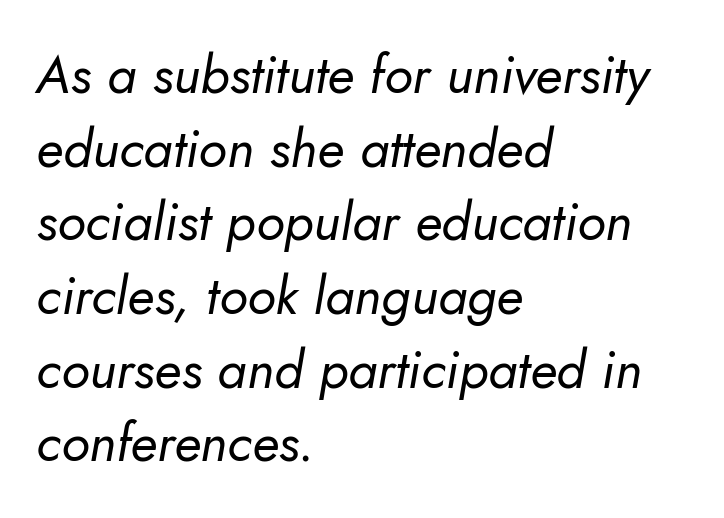
{"italic": "yes", "lean": "right", "slant_degrees": 10, "bold": "no", "weight": "regular", "width": "normal", "stroke_contrast": "low", "x_height": "small", "monospaced": "no", "underline": "no", "align": "left", "line_spacing": "normal", "line_spacing_ratio": 1.39, "letter_spacing": "normal", "letter_spacing_em": 0.0, "glyph_px": 53}
